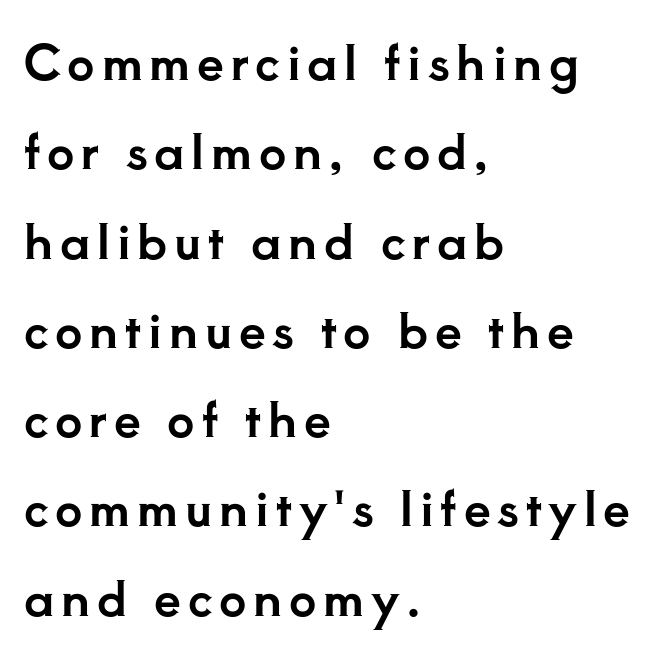
{"serif": "yes", "italic": "no", "width": "normal", "stroke_contrast": "low", "x_height": "small", "monospaced": "no", "underline": "no", "align": "left", "line_spacing_ratio": 1.86, "glyph_px": 48}
